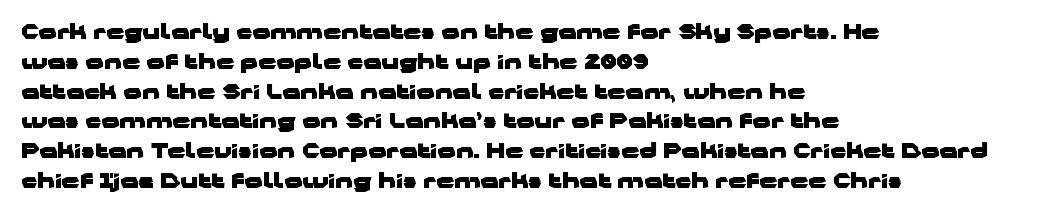
Q: Is the text bold? A: Yes.
Q: Is the text italic (slanted)? A: No, it is upright.
Q: Is the text underlined? A: No.
Q: How is the paragraph aligned? A: Left-aligned.
Q: Is the spacing between letters normal or unusually wide? A: Normal.
Q: Is the spacing between lines tight, normal or loose? A: Normal.
